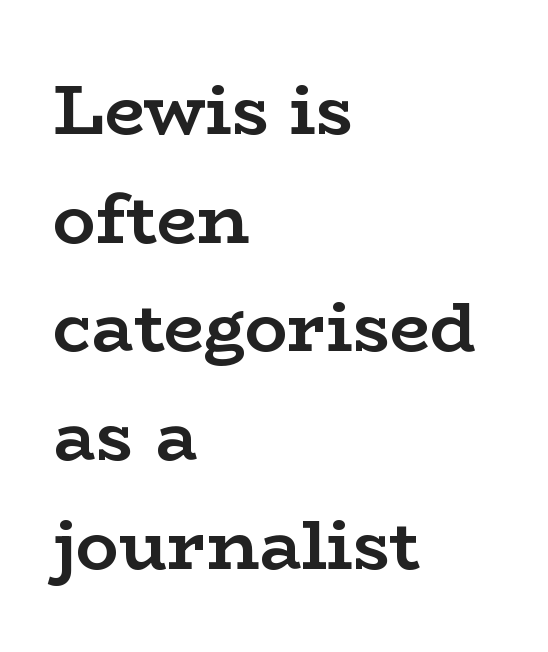
Q: Is the text bold? A: Yes.
Q: Is the text italic (slanted)? A: No, it is upright.
Q: Is the typeface a serif or a sans-serif typeface? A: Serif.
Q: Is the text underlined? A: No.
Q: How is the paragraph aligned? A: Left-aligned.
Q: Is the spacing between letters normal or unusually wide? A: Normal.
Q: Is the spacing between lines tight, normal or loose? A: Normal.
Q: Width (condensed, normal, or wide)? A: Wide.
Q: Stroke contrast? A: Low.
Q: x-height? A: Medium.
Q: Monospaced? A: No.
